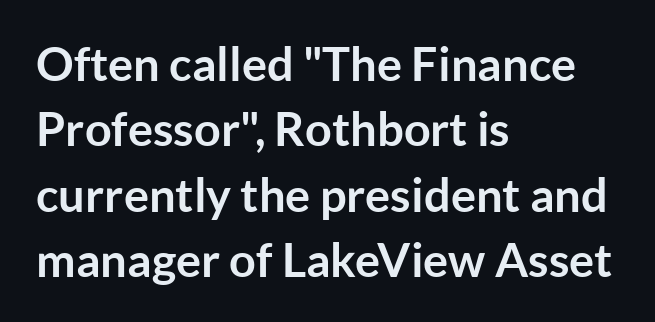
The image shows 47 px semibold sans-serif type, upright; set left-aligned, normal line spacing (1.39x), normal letter spacing, not underlined; low stroke contrast and a medium x-height.
